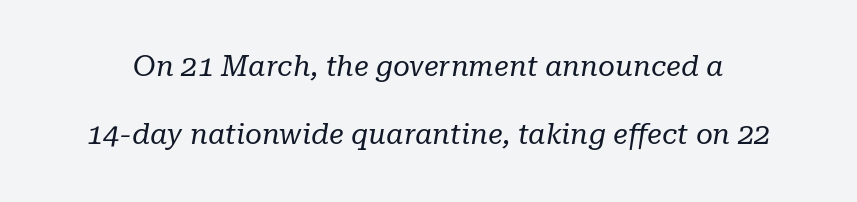
The image shows 29 px regular-weight serif type, italic (leaning right); set loose line spacing (2.35x), normal letter spacing, not underlined; low stroke contrast and a medium x-height.
